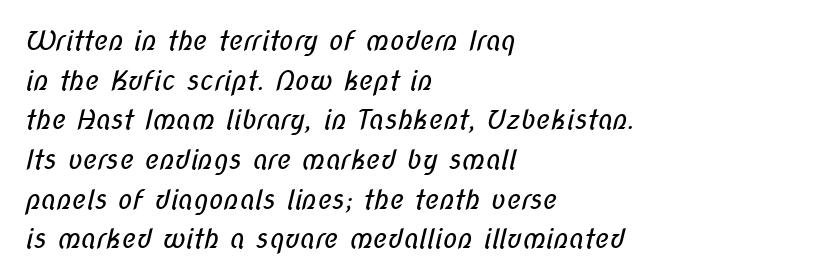
{"bold": "no", "underline": "no", "align": "left", "line_spacing": "normal", "line_spacing_ratio": 1.47, "letter_spacing": "normal", "letter_spacing_em": 0.0, "glyph_px": 27}
